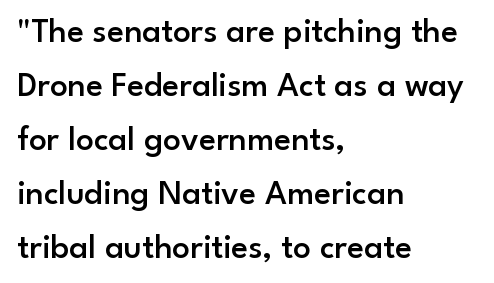
Q: Is the text bold? A: Semi-bold.
Q: Is the text italic (slanted)? A: No, it is upright.
Q: Is the typeface a serif or a sans-serif typeface? A: Sans-serif.
Q: Is the text underlined? A: No.
Q: How is the paragraph aligned? A: Left-aligned.
Q: Is the spacing between letters normal or unusually wide? A: Normal.
Q: Is the spacing between lines tight, normal or loose? A: Normal.
Q: Width (condensed, normal, or wide)? A: Normal.
Q: Stroke contrast? A: Low.
Q: x-height? A: Small.
Q: Monospaced? A: No.
